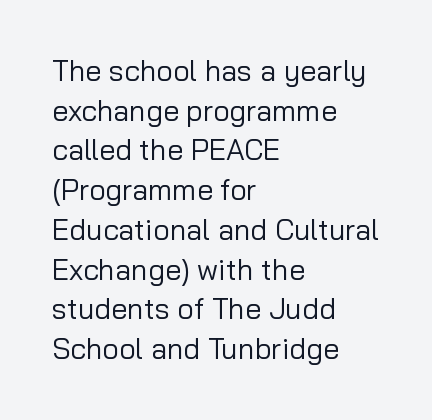
The image shows 29 px regular-weight sans-serif type, upright; set left-aligned, normal line spacing (1.37x), normal letter spacing, not underlined; low stroke contrast and a medium x-height.
